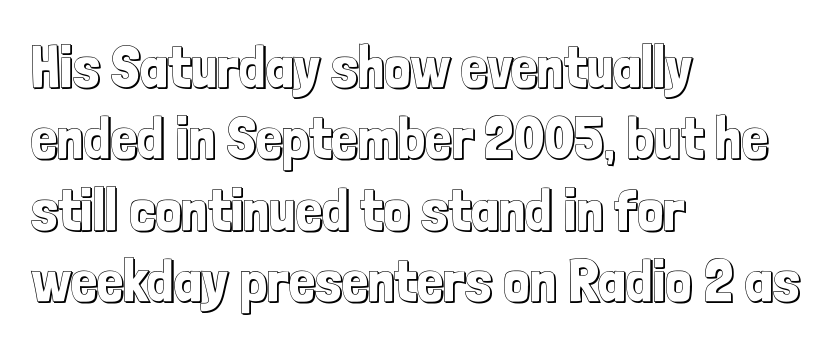
{"italic": "no", "width": "condensed", "x_height": "medium", "monospaced": "no", "underline": "no", "align": "left", "line_spacing_ratio": 1.21, "letter_spacing": "normal", "letter_spacing_em": 0.0, "glyph_px": 59}
